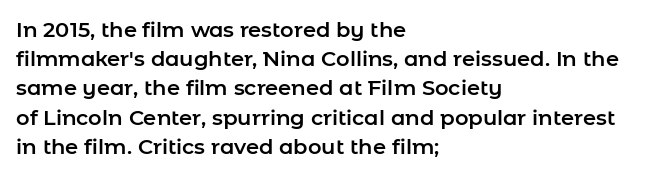
Each word holds together tightly as a unit, with standard inter-letter gaps. Left-aligned paragraph, ragged on the right. The vertical gap from one line to the next is medium. Nope, not italic — everything's standing straight. Check the space under the baseline: it is left empty.
